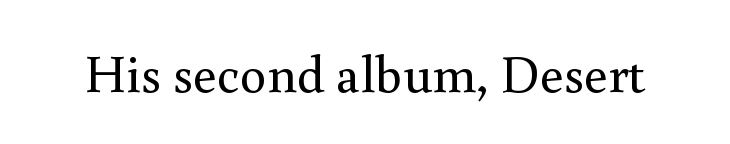
Glyph-to-glyph distance matches everyday printed text. Does the lettering tilt? It doesn't — this is upright. Font category for this specimen: serif. Think of a printed novel: that variable character pitch is what you see here.
